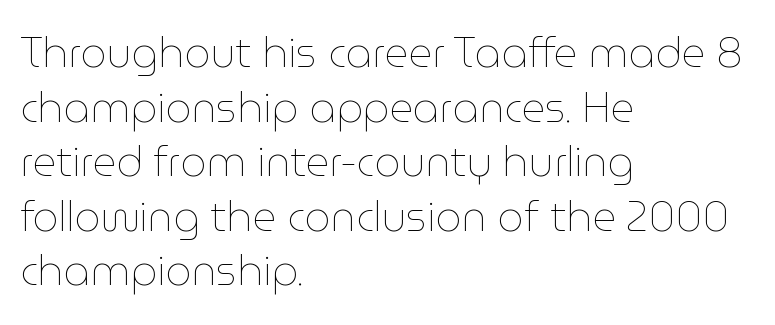
{"italic": "no", "bold": "no", "weight": "thin", "width": "normal", "stroke_contrast": "low", "x_height": "medium", "monospaced": "no", "underline": "no", "align": "left", "line_spacing": "normal", "line_spacing_ratio": 1.33, "letter_spacing": "normal", "letter_spacing_em": 0.0, "glyph_px": 41}
